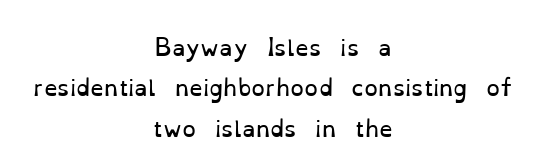
{"italic": "no", "bold": "no", "underline": "no", "align": "center", "line_spacing_ratio": 1.84, "letter_spacing": "normal", "letter_spacing_em": 0.0, "glyph_px": 22}
